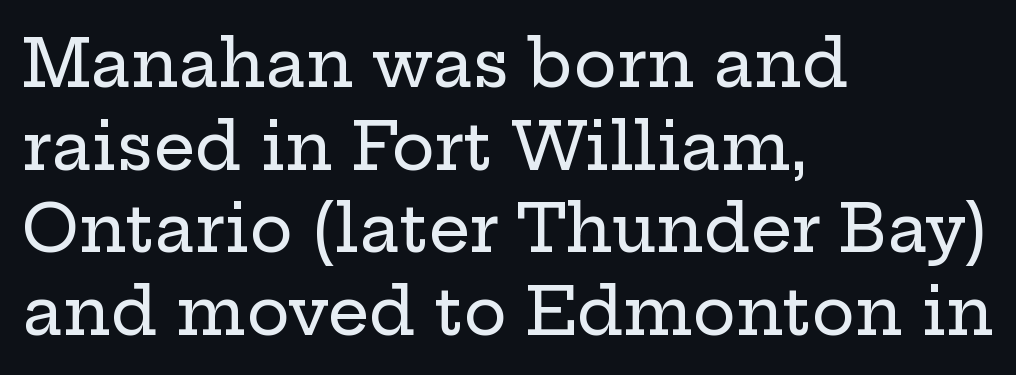
You can tell it's not italic because the verticals are truly vertical. These lines are composed in type with serifs. The face used here is proportionally spaced, like ordinary book or web type. The glyphs are unaccompanied by any horizontal stroke below them. Notice how descenders clear the ascenders below comfortably — that's standard leading.
